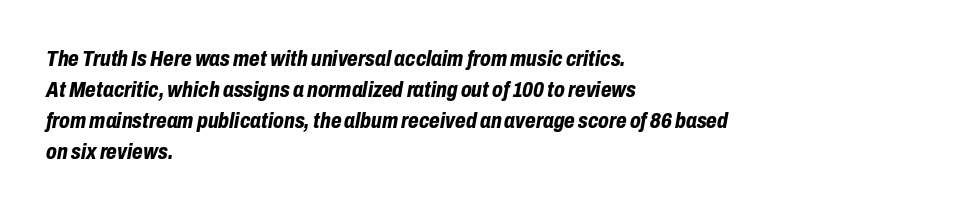
Q: Is the text bold? A: Yes.
Q: Is the text italic (slanted)? A: Yes, it leans right by about 10 degrees.
Q: Is the text underlined? A: No.
Q: How is the paragraph aligned? A: Left-aligned.
Q: Is the spacing between letters normal or unusually wide? A: Normal.
Q: Is the spacing between lines tight, normal or loose? A: Normal.
